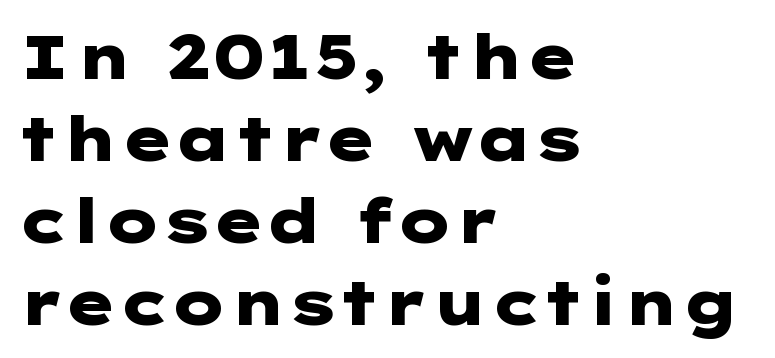
Q: Is the text bold? A: Yes.
Q: Is the text italic (slanted)? A: No, it is upright.
Q: Is the typeface a serif or a sans-serif typeface? A: Sans-serif.
Q: Is the text underlined? A: No.
Q: How is the paragraph aligned? A: Left-aligned.
Q: Is the spacing between letters normal or unusually wide? A: Normal.
Q: Is the spacing between lines tight, normal or loose? A: Normal.
Q: Width (condensed, normal, or wide)? A: Wide.
Q: Stroke contrast? A: Low.
Q: x-height? A: Medium.
